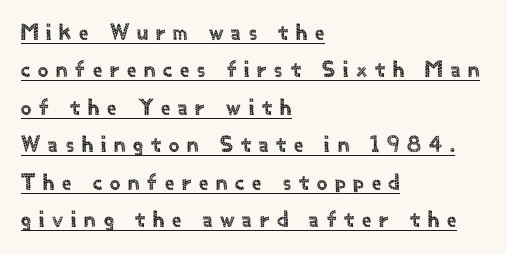
The image shows 23 px text type, upright; set left-aligned, normal line spacing (1.63x), unusually wide letter spacing (+0.34 em), underlined.
